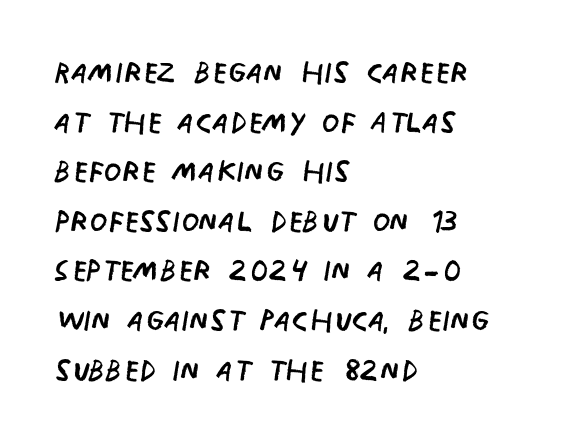
{"serif": "no", "bold": "no", "weight": "regular", "width": "condensed", "stroke_contrast": "low", "x_height": "large", "monospaced": "no", "underline": "no", "align": "left", "line_spacing_ratio": 1.21, "letter_spacing": "normal", "letter_spacing_em": 0.0, "glyph_px": 41}
